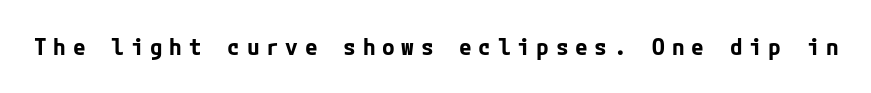
The image shows 23 px bold type, upright; set unusually wide letter spacing (+0.29 em), not underlined.
